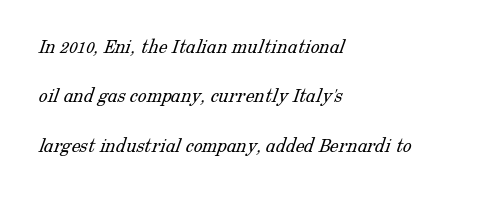
Q: Is the text bold? A: No.
Q: Is the text underlined? A: No.
Q: How is the paragraph aligned? A: Left-aligned.
Q: Is the spacing between letters normal or unusually wide? A: Normal.
Q: Is the spacing between lines tight, normal or loose? A: Loose.
